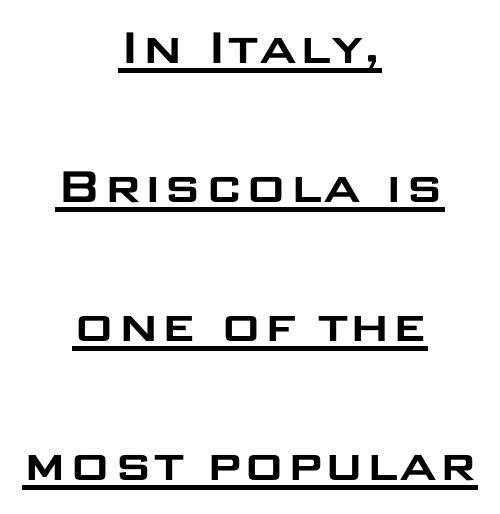
The image shows 57 px wide sans-serif type, upright; set centered, loose line spacing (2.44x), normal letter spacing, underlined; low stroke contrast and a large x-height.
